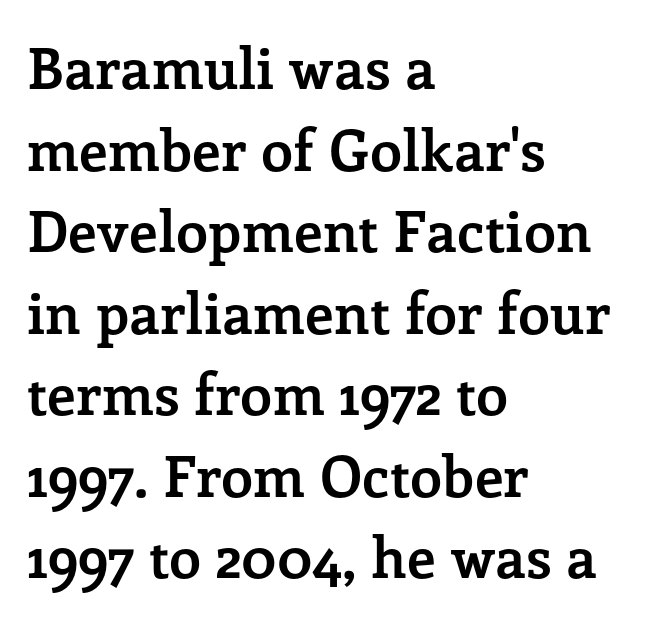
{"serif": "yes", "italic": "no", "bold": "yes", "weight": "semibold", "width": "normal", "stroke_contrast": "low", "x_height": "medium", "monospaced": "no", "underline": "no", "align": "left", "line_spacing": "normal", "line_spacing_ratio": 1.43, "letter_spacing": "normal", "letter_spacing_em": 0.0, "glyph_px": 57}
